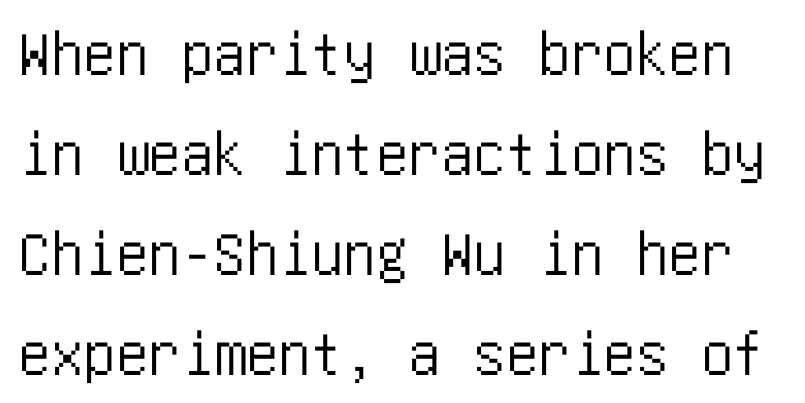
The image shows 65 px condensed sans-serif type, upright; set normal line spacing (1.54x), normal letter spacing, not underlined; low stroke contrast and a large x-height.
